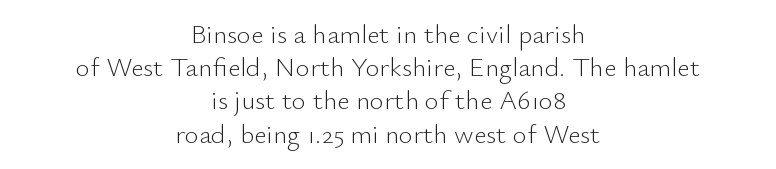
The weight tops out at a normal text grade. Between one letter and the next there's only the usual sliver of space. Ascenders rise straight up at ninety degrees. Unmarked baselines from the first word to the last. The paragraph shown floats in the horizontal middle.
